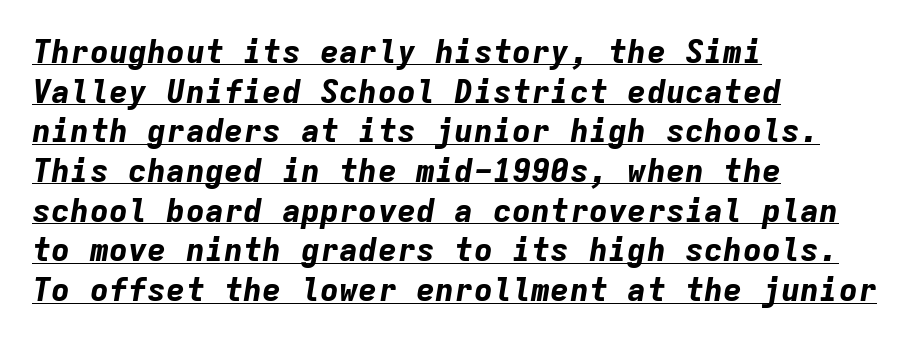
Every character sits at an angle, as italics do. Horizontal alignment here is leftward, the default for most running prose. What decoration does the sample have? An underline. The passage shown is typed in a monospace face where columns stay perfectly aligned.
